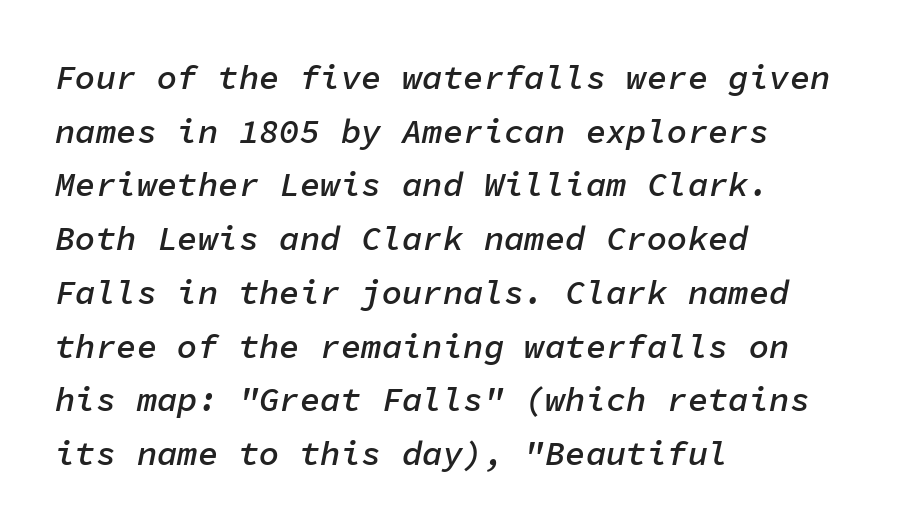
{"italic": "yes", "lean": "right", "slant_degrees": 11, "bold": "semi", "weight": "semibold", "width": "normal", "stroke_contrast": "low", "x_height": "medium", "monospaced": "yes", "underline": "no", "align": "left", "line_spacing": "normal", "line_spacing_ratio": 1.58, "letter_spacing": "normal", "letter_spacing_em": 0.0, "glyph_px": 34}
